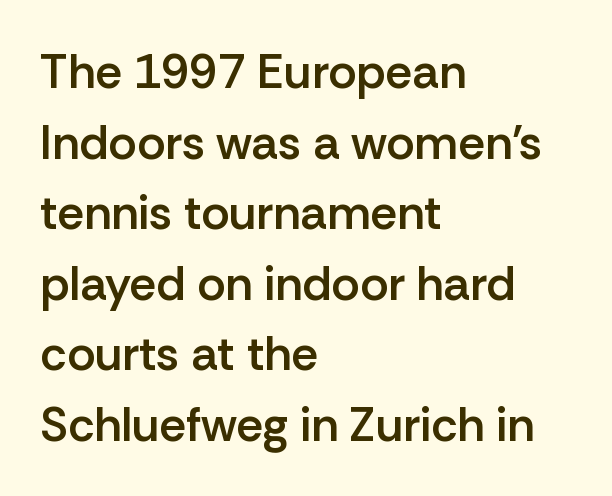
Q: Is the text bold? A: Semi-bold.
Q: Is the text italic (slanted)? A: No, it is upright.
Q: Is the typeface a serif or a sans-serif typeface? A: Sans-serif.
Q: Is the text underlined? A: No.
Q: How is the paragraph aligned? A: Left-aligned.
Q: Is the spacing between letters normal or unusually wide? A: Normal.
Q: Is the spacing between lines tight, normal or loose? A: Normal.
Q: Width (condensed, normal, or wide)? A: Normal.
Q: Stroke contrast? A: Low.
Q: x-height? A: Medium.
Q: Monospaced? A: No.
